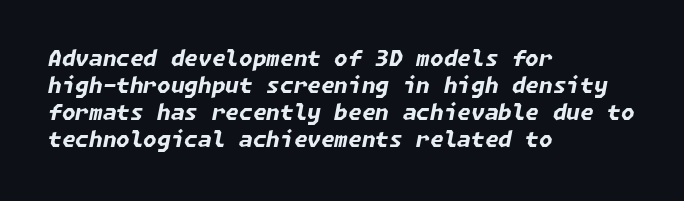
The image shows 22 px bold type, italic (leaning right); set left-aligned, line spacing 1.23x, normal letter spacing, not underlined.
